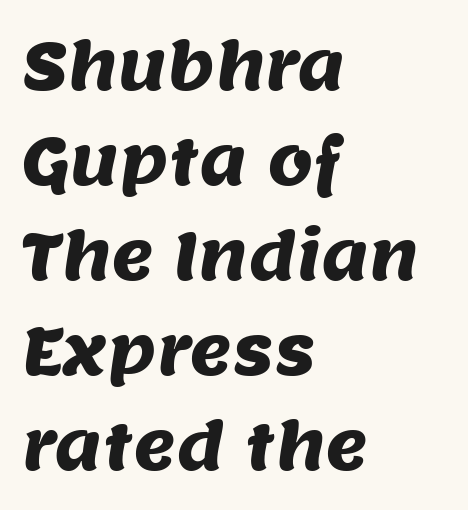
{"serif": "no", "width": "normal", "stroke_contrast": "medium", "x_height": "large", "monospaced": "no", "underline": "no", "align": "left", "line_spacing": "normal", "line_spacing_ratio": 1.46, "letter_spacing": "normal", "letter_spacing_em": 0.0, "glyph_px": 65}
